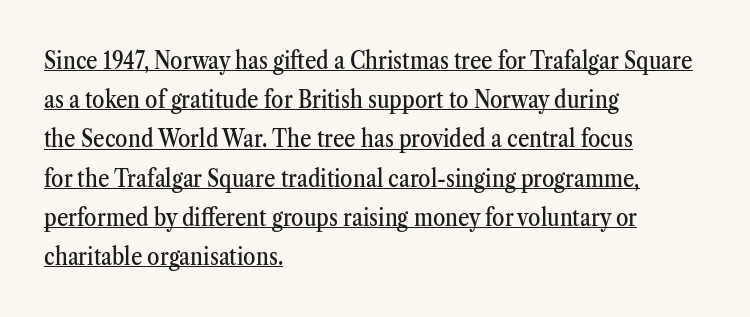
This rendering leaves character spacing at its baseline value. The specimen reads as upright at a glance. A student would call this left alignment; a typographer would say flush left, rag right. Has an underline been added? It has. The vertical gap from one line to the next is medium.
